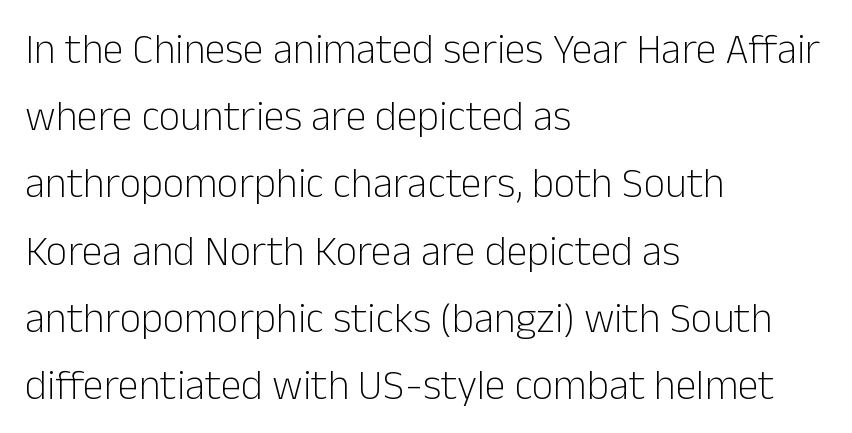
Q: Is the text bold? A: No.
Q: Is the text italic (slanted)? A: No, it is upright.
Q: Is the typeface a serif or a sans-serif typeface? A: Sans-serif.
Q: Is the text underlined? A: No.
Q: How is the paragraph aligned? A: Left-aligned.
Q: Is the spacing between letters normal or unusually wide? A: Normal.
Q: Is the spacing between lines tight, normal or loose? A: Normal.
Q: Width (condensed, normal, or wide)? A: Normal.
Q: Stroke contrast? A: Low.
Q: x-height? A: Medium.
Q: Monospaced? A: No.
